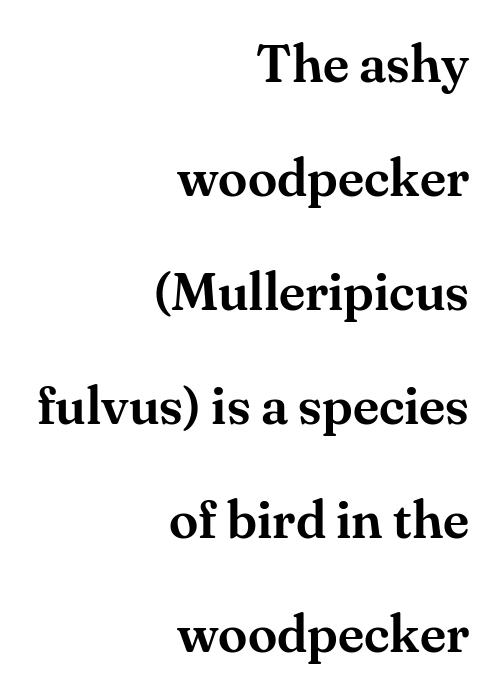
Plain, unruled lines of type. Looks like regular typesetting: each glyph gets only the width it needs. You could call the tracking neutral — neither tight nor loose. The line-height multiplier appears high, well above default.
